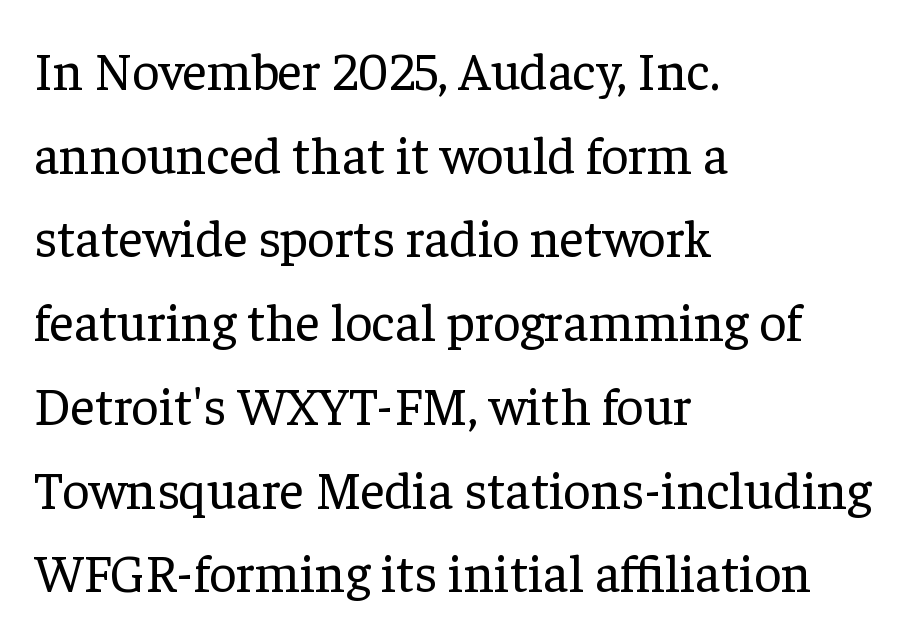
The image shows 53 px regular-weight serif type, upright; set left-aligned, normal line spacing (1.58x), normal letter spacing, not underlined; low stroke contrast and a medium x-height.
